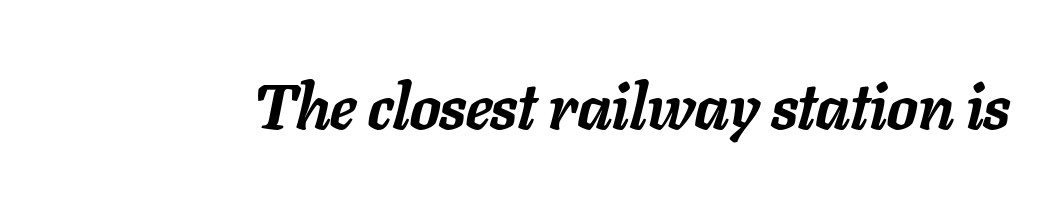
Does the lettering tilt? It does — this is italic. Typesetter's note: full bold, strokes at maximum text heaviness. Bare-footed words on every line. What stands out about the letter spacing? Nothing — it is the standard amount. Varying glyph widths throughout — classic text-font behaviour.
